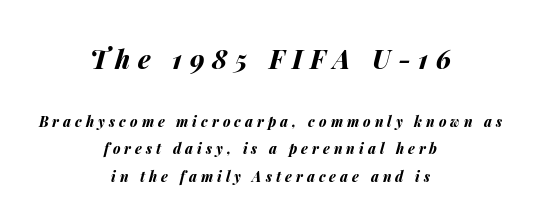
The image shows 26 px bold type, italic (leaning right); set centered, loose line spacing (1.96x), unusually wide letter spacing (+0.29 em), not underlined; the first (top) block is 1.86x larger.
